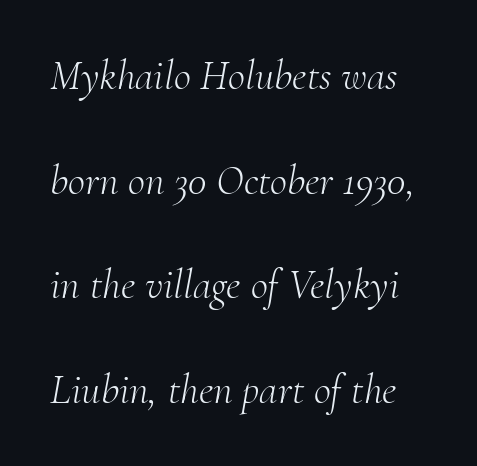
{"serif": "yes", "italic": "yes", "lean": "right", "slant_degrees": 10, "bold": "no", "weight": "light", "width": "normal", "stroke_contrast": "medium", "x_height": "small", "monospaced": "no", "underline": "no", "line_spacing": "loose", "line_spacing_ratio": 2.49, "letter_spacing": "normal", "letter_spacing_em": 0.0, "glyph_px": 42}
